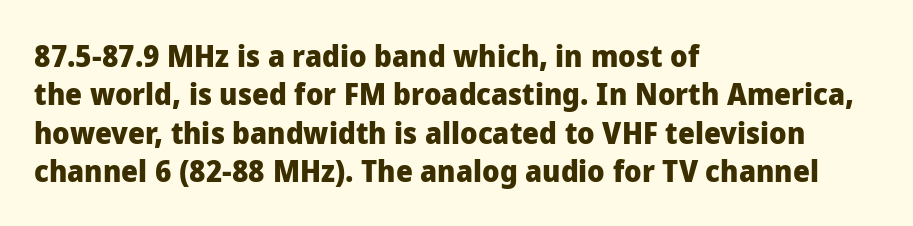
The image shows 30 px heavy sans-serif type, upright; set left-aligned, normal line spacing (1.28x), normal letter spacing, not underlined; low stroke contrast and a medium x-height.
